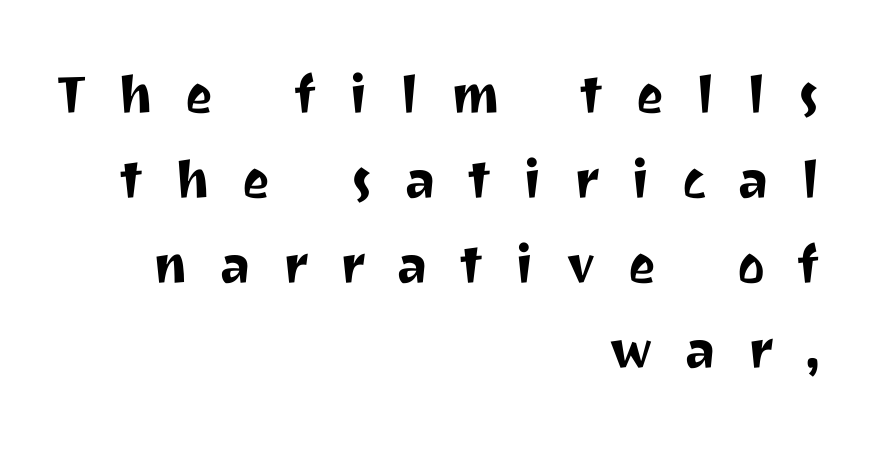
{"serif": "no", "italic": "no", "width": "normal", "stroke_contrast": "medium", "x_height": "medium", "monospaced": "no", "underline": "no", "align": "right", "line_spacing": "normal", "line_spacing_ratio": 1.29, "letter_spacing": "wide", "letter_spacing_em": 0.49, "glyph_px": 66}
